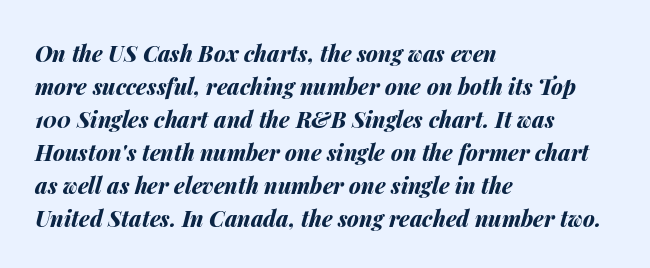
The foot of each line stays bare and open. One glance says typical: line gaps are just what's usual. These lines keep a tight, regular rhythm from letter to letter. The passage is arranged the way most books set body copy — flush left.
